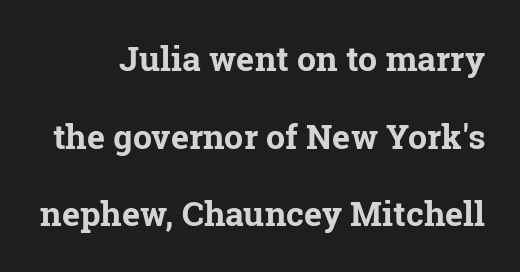
Q: Is the text bold? A: Yes.
Q: Is the text italic (slanted)? A: No, it is upright.
Q: Is the typeface a serif or a sans-serif typeface? A: Serif.
Q: Is the text underlined? A: No.
Q: Is the spacing between letters normal or unusually wide? A: Normal.
Q: Is the spacing between lines tight, normal or loose? A: Loose.
Q: Width (condensed, normal, or wide)? A: Normal.
Q: Stroke contrast? A: Low.
Q: x-height? A: Medium.
Q: Monospaced? A: No.
